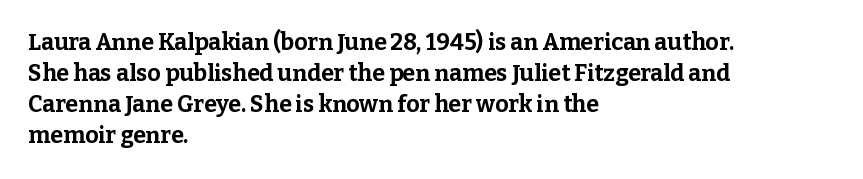
Q: Is the text bold? A: Yes.
Q: Is the text italic (slanted)? A: No, it is upright.
Q: Is the text underlined? A: No.
Q: How is the paragraph aligned? A: Left-aligned.
Q: Is the spacing between letters normal or unusually wide? A: Normal.
Q: Is the spacing between lines tight, normal or loose? A: Normal.
